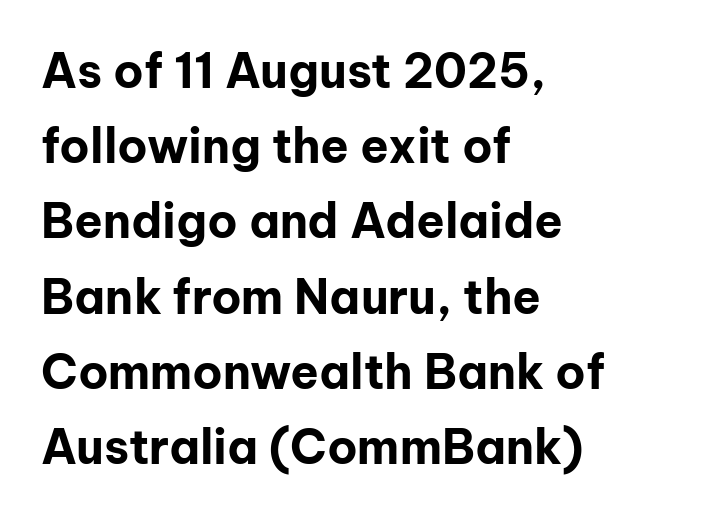
Q: Is the text bold? A: Yes.
Q: Is the text italic (slanted)? A: No, it is upright.
Q: Is the typeface a serif or a sans-serif typeface? A: Sans-serif.
Q: Is the text underlined? A: No.
Q: How is the paragraph aligned? A: Left-aligned.
Q: Is the spacing between letters normal or unusually wide? A: Normal.
Q: Is the spacing between lines tight, normal or loose? A: Normal.
Q: Width (condensed, normal, or wide)? A: Normal.
Q: Stroke contrast? A: Low.
Q: x-height? A: Medium.
Q: Monospaced? A: No.
